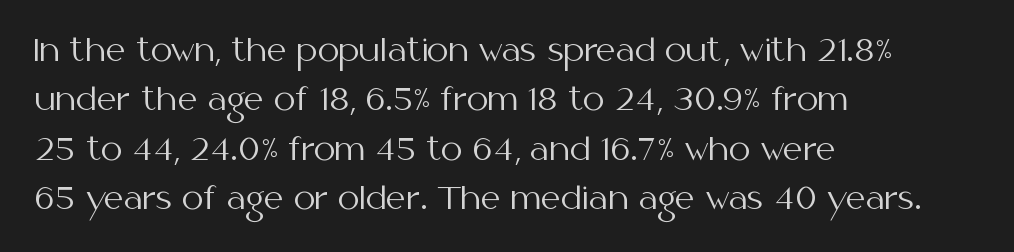
Q: Is the text bold? A: No.
Q: Is the text italic (slanted)? A: No, it is upright.
Q: Is the typeface a serif or a sans-serif typeface? A: Sans-serif.
Q: Is the text underlined? A: No.
Q: How is the paragraph aligned? A: Left-aligned.
Q: Is the spacing between letters normal or unusually wide? A: Normal.
Q: Is the spacing between lines tight, normal or loose? A: Normal.
Q: Width (condensed, normal, or wide)? A: Normal.
Q: Stroke contrast? A: Medium.
Q: x-height? A: Medium.
Q: Monospaced? A: No.
